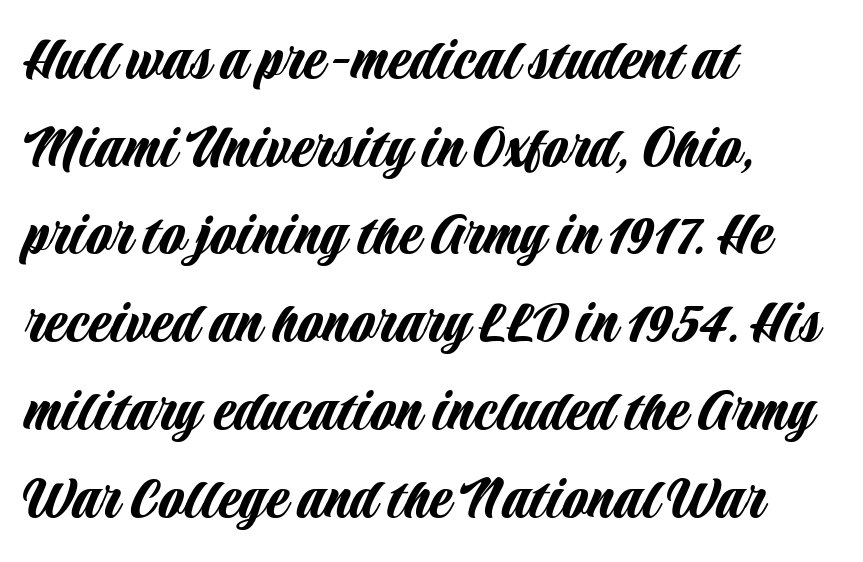
The image shows 65 px condensed sans-serif type; set left-aligned, normal line spacing (1.35x), normal letter spacing, not underlined; low stroke contrast and a large x-height.
